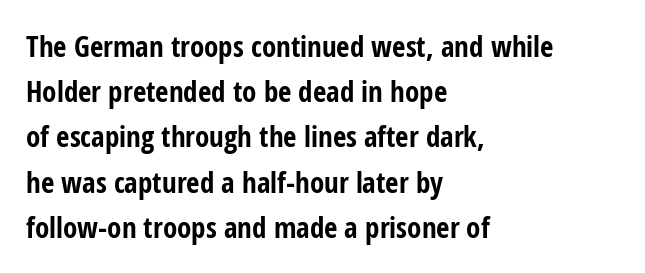
{"serif": "no", "italic": "no", "bold": "yes", "weight": "bold", "width": "condensed", "stroke_contrast": "low", "x_height": "medium", "monospaced": "no", "underline": "no", "align": "left", "line_spacing": "normal", "line_spacing_ratio": 1.56, "letter_spacing": "normal", "letter_spacing_em": 0.0, "glyph_px": 29}
